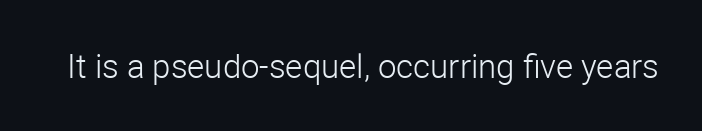
The glyphs in this specimen are sans serif. The cut favours lightness, reaching ordinary text weight at its darkest. Is this a fixed-width face? No — the glyphs have proportional, varying widths. Every stem runs plumb, perpendicular to the baseline. Rule under the text: the space is simply empty.
